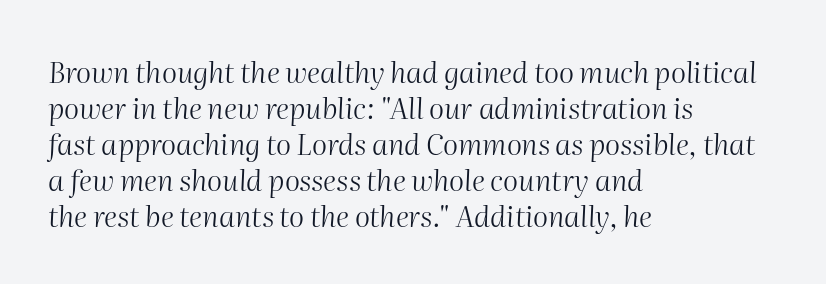
The passage shown has conventional tracking throughout. You could not count columns in this text — the font is proportionally spaced. Stems here are at most as thick as an everyday book face. Where is the straight margin? On the left. The glyphs look as if they've been sheared to an angle.
